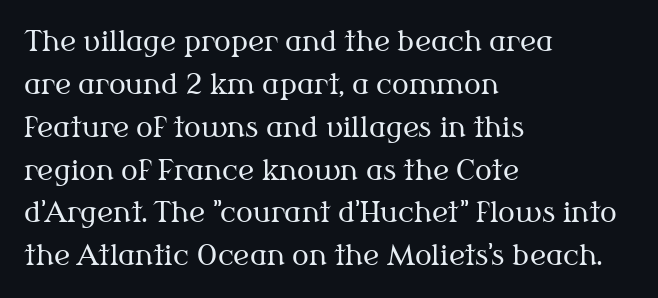
{"serif": "yes", "italic": "no", "bold": "no", "weight": "regular", "width": "normal", "stroke_contrast": "medium", "x_height": "medium", "monospaced": "no", "underline": "no", "align": "left", "line_spacing": "normal", "line_spacing_ratio": 1.53, "letter_spacing": "normal", "letter_spacing_em": 0.0, "glyph_px": 28}
